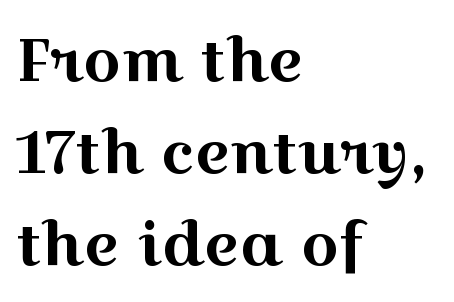
Q: Is the text italic (slanted)? A: No, it is upright.
Q: Is the typeface a serif or a sans-serif typeface? A: Serif.
Q: Is the text underlined? A: No.
Q: How is the paragraph aligned? A: Left-aligned.
Q: Is the spacing between letters normal or unusually wide? A: Normal.
Q: Is the spacing between lines tight, normal or loose? A: Normal.
Q: Width (condensed, normal, or wide)? A: Wide.
Q: x-height? A: Medium.
Q: Monospaced? A: No.
